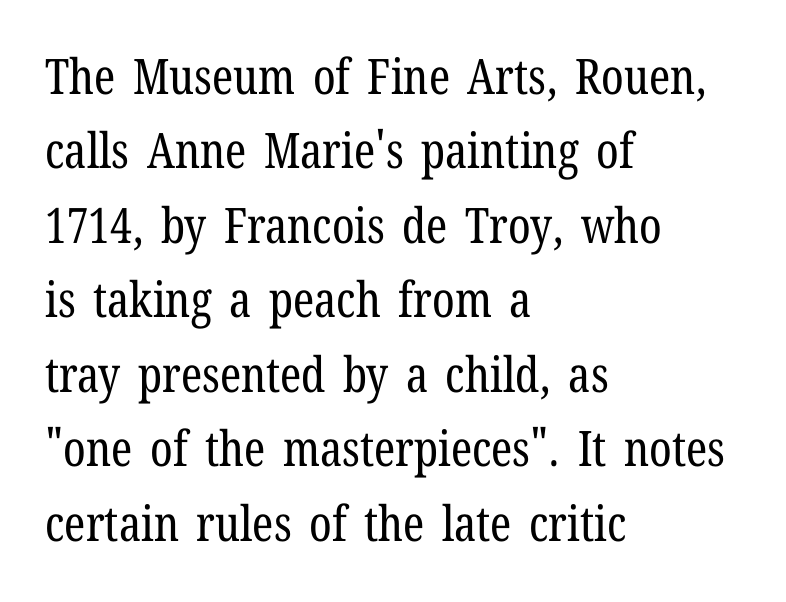
{"serif": "yes", "italic": "no", "bold": "no", "weight": "regular", "width": "condensed", "stroke_contrast": "low", "x_height": "medium", "monospaced": "no", "underline": "no", "align": "left", "line_spacing": "normal", "line_spacing_ratio": 1.52, "letter_spacing": "normal", "letter_spacing_em": 0.0, "glyph_px": 49}
